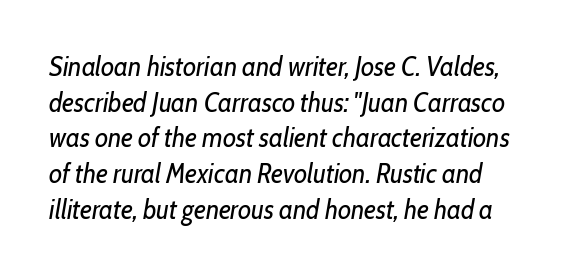
The image shows 27 px text type, italic (leaning right); set normal line spacing (1.32x), normal letter spacing, not underlined.
